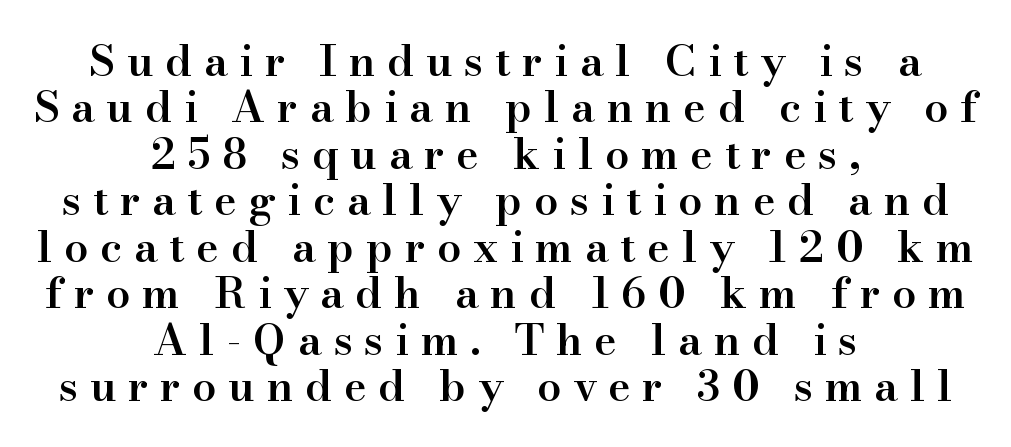
{"serif": "yes", "italic": "no", "bold": "semi", "weight": "semibold", "width": "normal", "stroke_contrast": "high", "x_height": "small", "monospaced": "no", "underline": "no", "align": "center", "line_spacing": "tight", "line_spacing_ratio": 1.08, "letter_spacing": "wide", "letter_spacing_em": 0.27, "glyph_px": 43}
